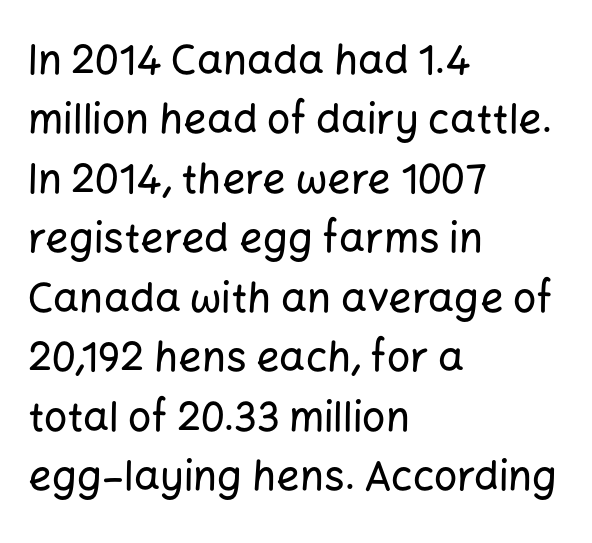
Q: Is the text italic (slanted)? A: No, it is upright.
Q: Is the typeface a serif or a sans-serif typeface? A: Sans-serif.
Q: Is the text underlined? A: No.
Q: How is the paragraph aligned? A: Left-aligned.
Q: Is the spacing between letters normal or unusually wide? A: Normal.
Q: Is the spacing between lines tight, normal or loose? A: Normal.
Q: Width (condensed, normal, or wide)? A: Normal.
Q: Stroke contrast? A: Low.
Q: x-height? A: Medium.
Q: Monospaced? A: No.
